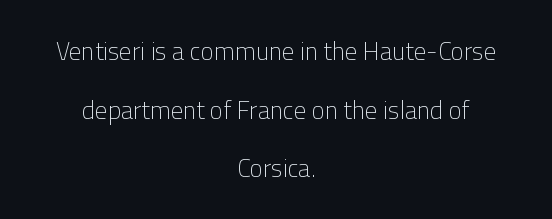
Q: Is the text bold? A: No.
Q: Is the text italic (slanted)? A: No, it is upright.
Q: Is the text underlined? A: No.
Q: How is the paragraph aligned? A: Centered.
Q: Is the spacing between letters normal or unusually wide? A: Normal.
Q: Is the spacing between lines tight, normal or loose? A: Loose.
